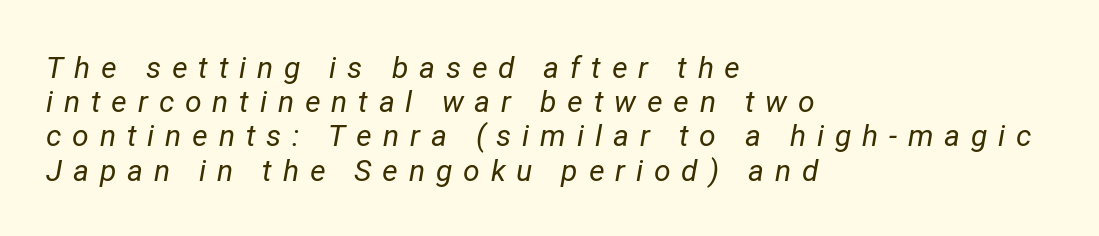
Q: Is the text bold? A: No.
Q: Is the text italic (slanted)? A: Yes, it leans right by about 12 degrees.
Q: Is the text underlined? A: No.
Q: How is the paragraph aligned? A: Left-aligned.
Q: Is the spacing between letters normal or unusually wide? A: Unusually wide.
Q: Is the spacing between lines tight, normal or loose? A: Tight.
Q: Width (condensed, normal, or wide)? A: Normal.
Q: Stroke contrast? A: Low.
Q: x-height? A: Medium.
Q: Monospaced? A: No.
